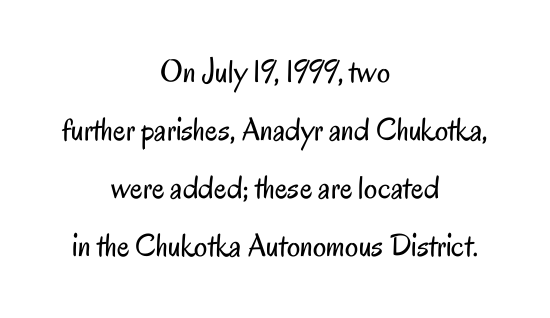
Q: Is the text bold? A: No.
Q: Is the text italic (slanted)? A: No, it is upright.
Q: Is the typeface a serif or a sans-serif typeface? A: Sans-serif.
Q: Is the text underlined? A: No.
Q: How is the paragraph aligned? A: Centered.
Q: Is the spacing between letters normal or unusually wide? A: Normal.
Q: Width (condensed, normal, or wide)? A: Condensed.
Q: Stroke contrast? A: Low.
Q: x-height? A: Small.
Q: Monospaced? A: No.
